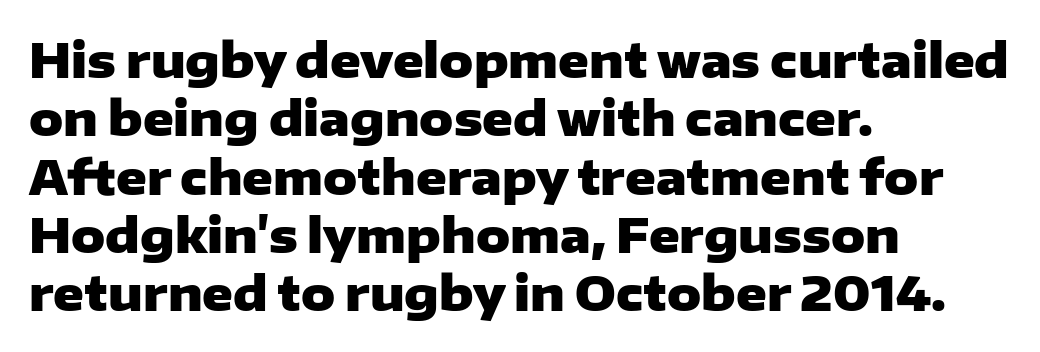
The image shows 47 px heavy, wide sans-serif type, upright; set left-aligned, line spacing 1.24x, normal letter spacing, not underlined; low stroke contrast and a medium x-height.
